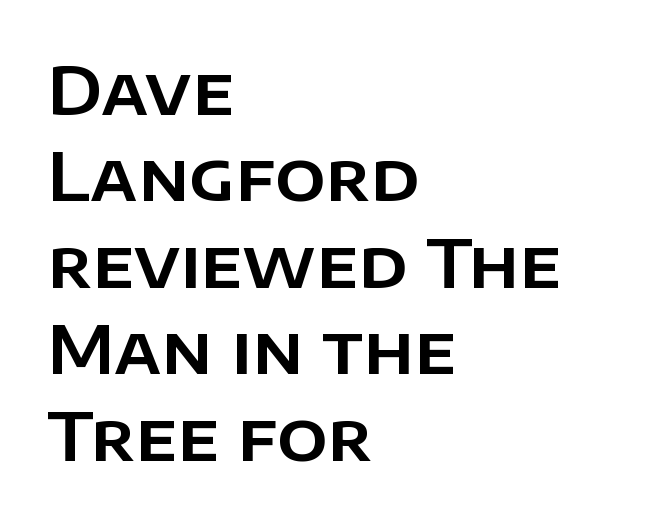
This rendering uses left alignment, leaving the right contour irregular. What stands out about the letter spacing? Nothing — it is the standard amount. This sample uses a sans-serif face. Characters remain perfectly vertical along every line. Any mark beneath the type? The region is blank. Students, observe: this is what conventionally led text looks like.
